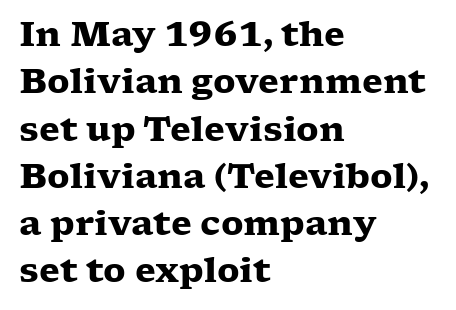
The passage shown stacks its lines at a standard gap. The rendering uses a bold face; every stroke is thick and dark. Visually the block forms a straight wall on the left and a jagged coastline on the right. The typography opts for an upright posture over an oblique one.
